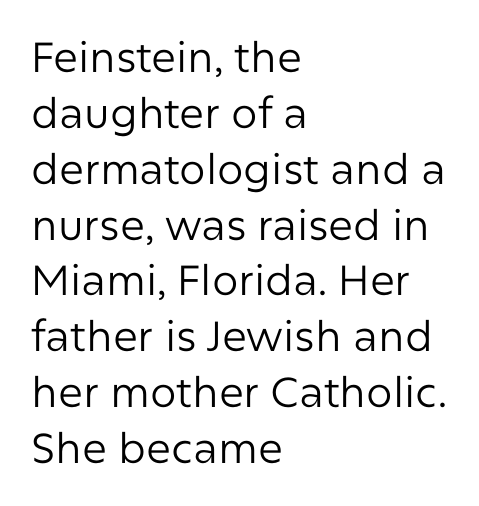
{"serif": "no", "italic": "no", "bold": "no", "weight": "regular", "width": "normal", "stroke_contrast": "low", "x_height": "medium", "monospaced": "no", "underline": "no", "align": "left", "line_spacing": "normal", "line_spacing_ratio": 1.33, "letter_spacing": "normal", "letter_spacing_em": 0.0, "glyph_px": 42}
